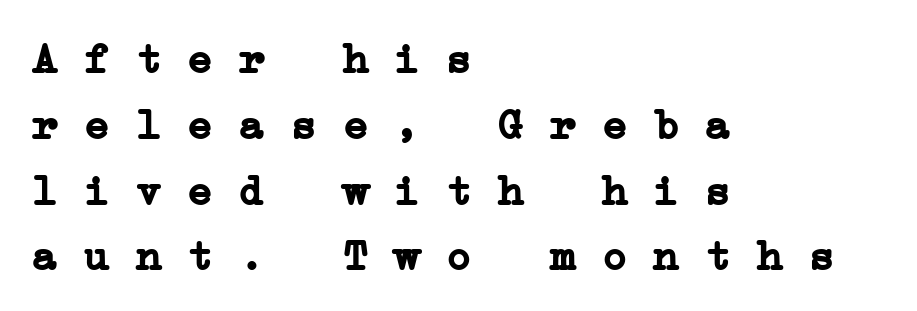
{"serif": "yes", "bold": "yes", "weight": "semibold", "width": "wide", "stroke_contrast": "low", "x_height": "medium", "monospaced": "yes", "underline": "no", "align": "left", "line_spacing": "normal", "line_spacing_ratio": 1.53, "letter_spacing": "normal", "letter_spacing_em": 0.0, "glyph_px": 43}
